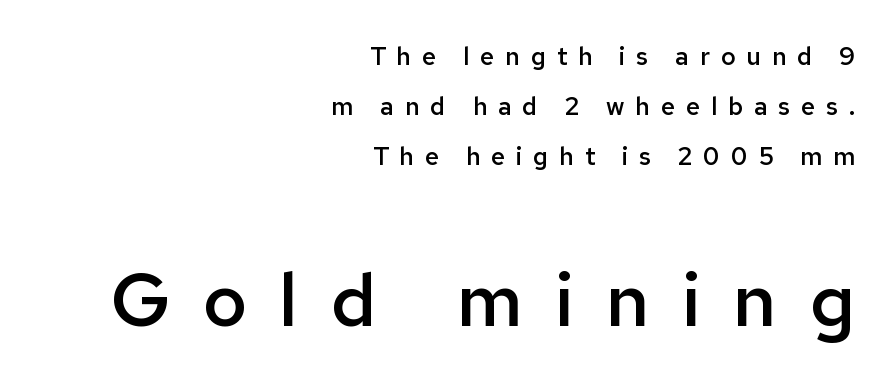
Q: Is the text bold? A: Semi-bold.
Q: Is the text italic (slanted)? A: No, it is upright.
Q: Is the typeface a serif or a sans-serif typeface? A: Sans-serif.
Q: Is the text underlined? A: No.
Q: How is the paragraph aligned? A: Right-aligned.
Q: Is the spacing between letters normal or unusually wide? A: Unusually wide.
Q: Is the spacing between lines tight, normal or loose? A: Loose.
Q: Which block of text is set in a larger size, the first (top) or the second (bottom)? A: The second (bottom) one.
Q: Width (condensed, normal, or wide)? A: Normal.
Q: Stroke contrast? A: Low.
Q: x-height? A: Medium.
Q: Monospaced? A: No.
